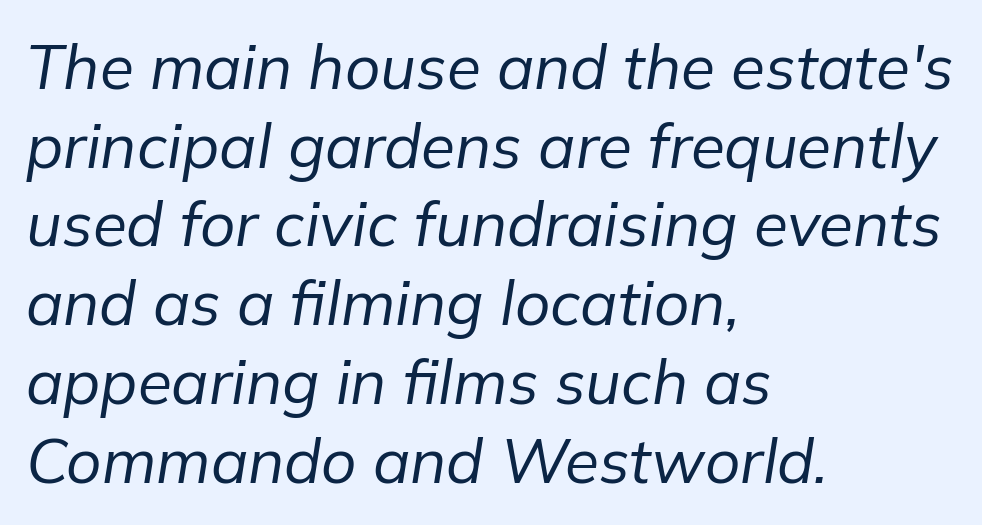
The image shows 62 px regular-weight type, italic (leaning right); set left-aligned, normal line spacing (1.27x), normal letter spacing, not underlined; low stroke contrast and a medium x-height.
